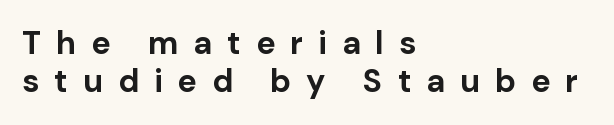
Each letter's strokes conclude bluntly, with no projecting serifs. These lines carry a lot of weight — the face is fully bold. Words appear elongated and porous because spacing is wide. This rendering features lettering with no underline. Varying glyph widths throughout — classic text-font behaviour.
